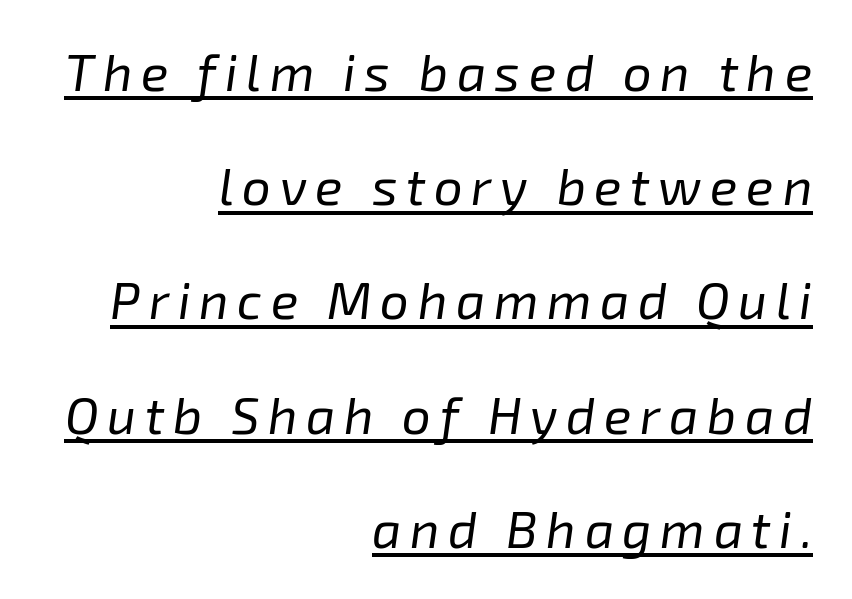
The image shows 51 px regular-weight type, italic (leaning right); set right-aligned, loose line spacing (2.24x), underlined; low stroke contrast and a medium x-height.
